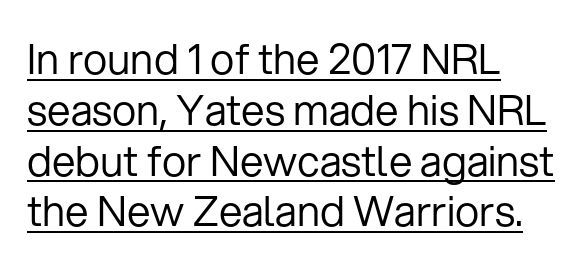
Q: Is the text bold? A: No.
Q: Is the text italic (slanted)? A: No, it is upright.
Q: Is the typeface a serif or a sans-serif typeface? A: Sans-serif.
Q: Is the text underlined? A: Yes.
Q: How is the paragraph aligned? A: Left-aligned.
Q: Is the spacing between letters normal or unusually wide? A: Normal.
Q: Width (condensed, normal, or wide)? A: Normal.
Q: Stroke contrast? A: Low.
Q: x-height? A: Medium.
Q: Monospaced? A: No.
